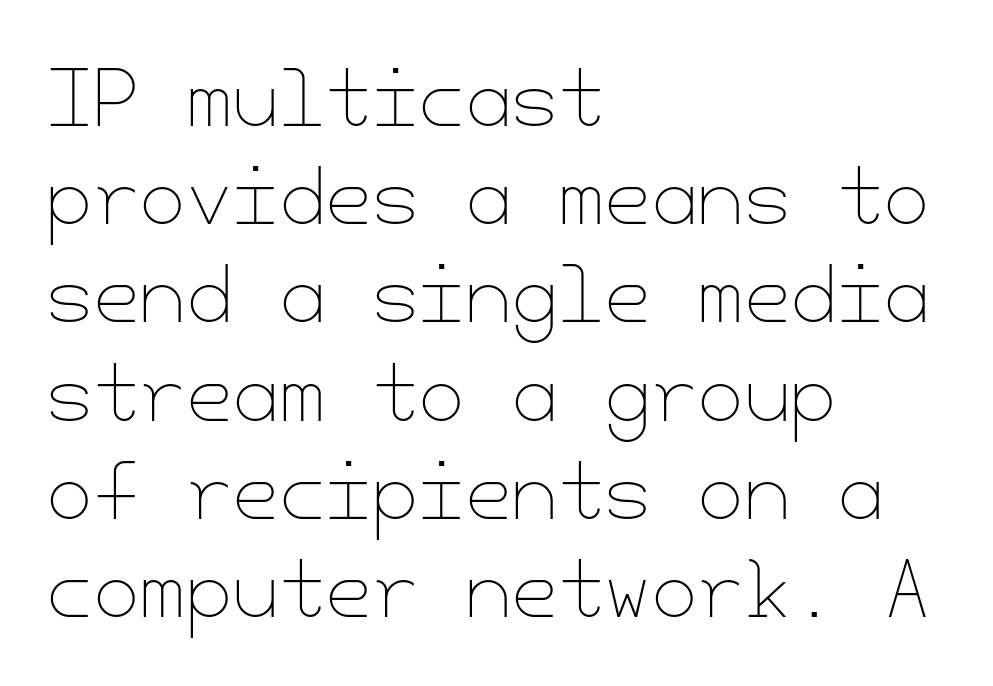
Q: Is the text bold? A: No.
Q: Is the text italic (slanted)? A: No, it is upright.
Q: Is the text underlined? A: No.
Q: How is the paragraph aligned? A: Left-aligned.
Q: Is the spacing between letters normal or unusually wide? A: Normal.
Q: Is the spacing between lines tight, normal or loose? A: Normal.
Q: Width (condensed, normal, or wide)? A: Normal.
Q: Stroke contrast? A: Low.
Q: x-height? A: Small.
